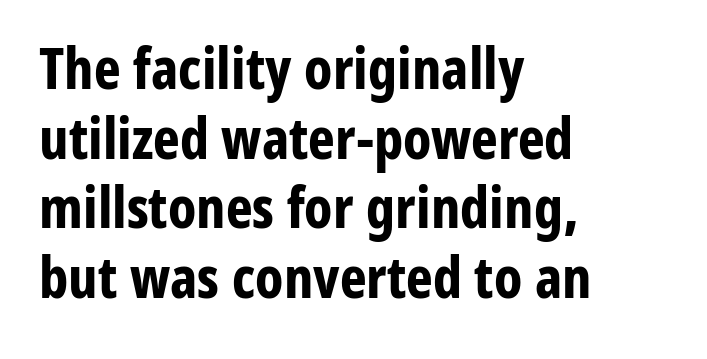
{"serif": "no", "italic": "no", "bold": "yes", "weight": "bold", "width": "condensed", "stroke_contrast": "low", "x_height": "medium", "monospaced": "no", "underline": "no", "align": "left", "line_spacing_ratio": 1.22, "letter_spacing": "normal", "letter_spacing_em": 0.0, "glyph_px": 57}
